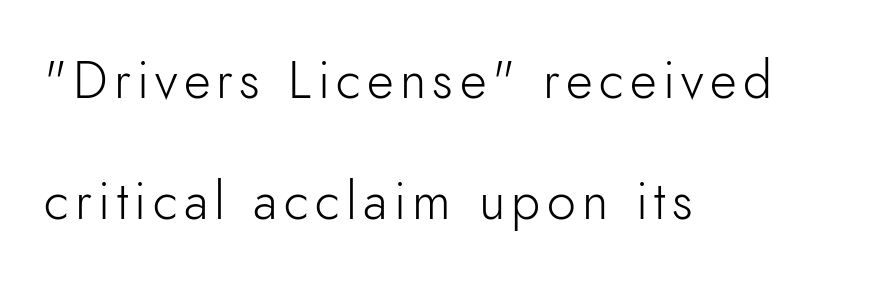
The image shows 52 px light sans-serif type, upright; set left-aligned, loose line spacing (2.32x), not underlined; low stroke contrast and a small x-height.
